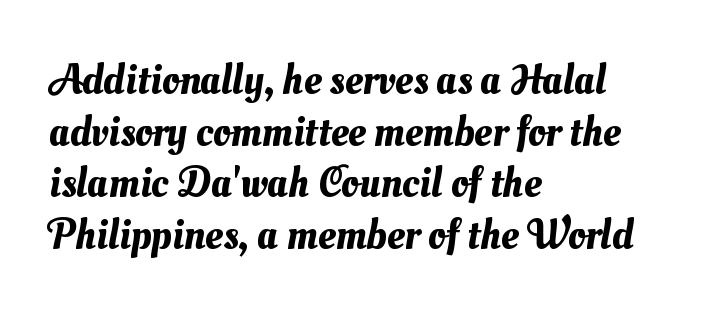
Q: Is the text underlined? A: No.
Q: How is the paragraph aligned? A: Left-aligned.
Q: Is the spacing between letters normal or unusually wide? A: Normal.
Q: Width (condensed, normal, or wide)? A: Normal.
Q: Stroke contrast? A: Medium.
Q: x-height? A: Small.
Q: Monospaced? A: No.
